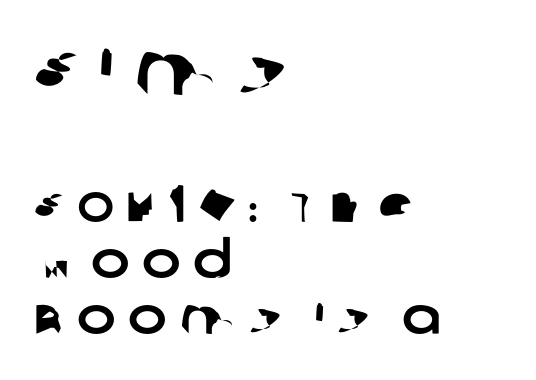
The glyphs are unaccompanied by any horizontal stroke below them. Closely set lines give the paragraph a compact silhouette. The letters advance in unequal steps, a hallmark of proportional type. You get the large type first, then a drop to smaller type. Reading down the block, your eye returns to a fixed left position each line.
